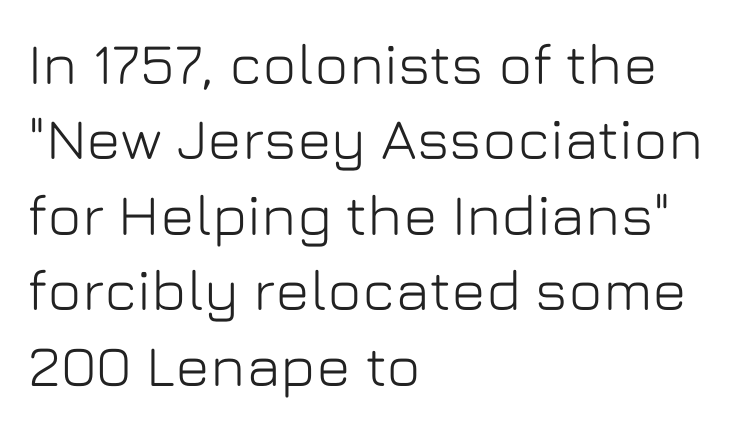
Beneath every word, the page is bare. Caption: multi-line text, flush left, ragged right. The letters advance in unequal steps, a hallmark of proportional type. Upright lettering throughout.
